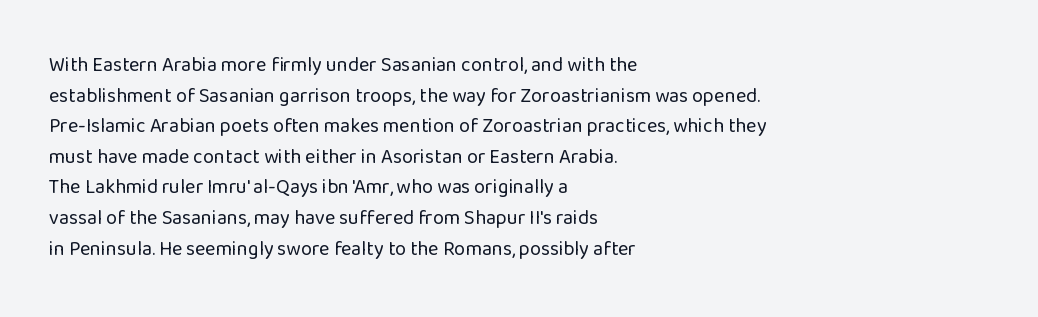
If you drew a line through each stem, it would be perfectly vertical. Students, observe: this is what conventionally led text looks like. Alignment: flush left. Decoration check: the copy has no underline.
